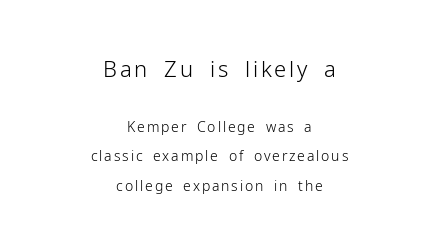
Q: Is the text bold? A: No.
Q: Is the text italic (slanted)? A: No, it is upright.
Q: Is the text underlined? A: No.
Q: How is the paragraph aligned? A: Centered.
Q: Is the spacing between lines tight, normal or loose? A: Loose.
Q: Which block of text is set in a larger size, the first (top) or the second (bottom)? A: The first (top) one.
